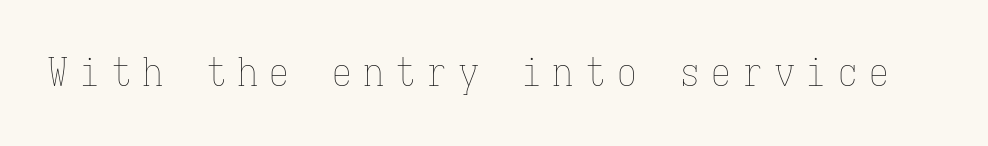
The image shows 39 px thin, condensed type, upright, monospaced; set unusually wide letter spacing (+0.31 em), not underlined; low stroke contrast and a medium x-height.
